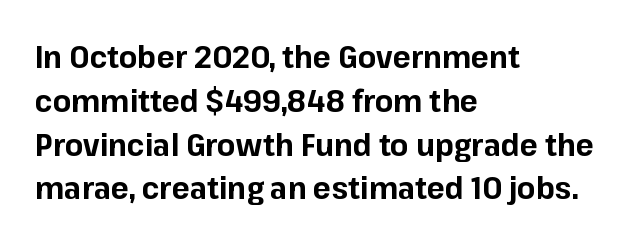
The image shows 30 px bold sans-serif type, upright; set left-aligned, normal line spacing (1.46x), normal letter spacing, not underlined; low stroke contrast and a medium x-height.
